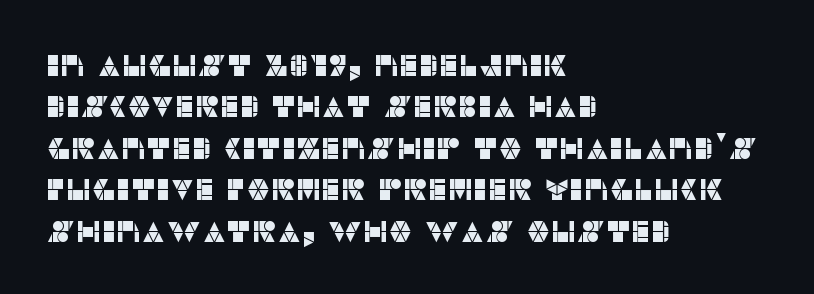
{"serif": "no", "italic": "no", "width": "normal", "stroke_contrast": "low", "x_height": "large", "monospaced": "no", "underline": "no", "align": "left", "line_spacing": "normal", "line_spacing_ratio": 1.38, "letter_spacing": "normal", "letter_spacing_em": 0.0, "glyph_px": 30}
